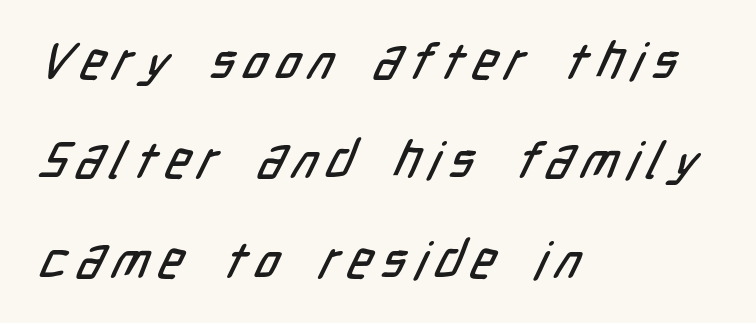
Summary of vertical rhythm: relaxed, with wide interline spacing. The strip under each line holds only bare page. The setting favours the left margin, as ordinary paragraphs usually do. The font family rendered here belongs to the sans-serif group.
